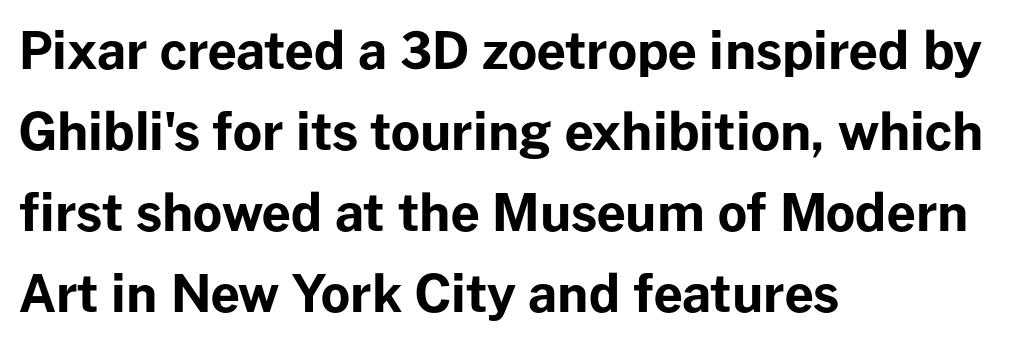
These lines keep a tight, regular rhythm from letter to letter. The space between consecutive lines is moderate. Ascenders rise straight up at ninety degrees. The area under the type is left untouched. This is heavy type, rendered in bold.
